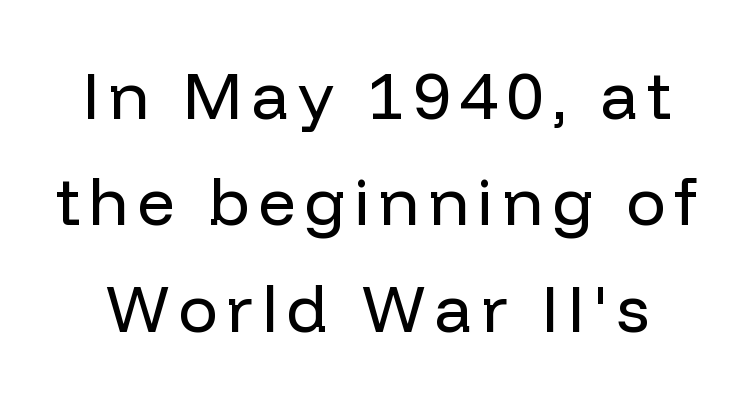
Horizontal bands of white between lines are of average thickness. The typeface chosen for these lines omits serifs. Descender tails drop into unmarked territory. No extra ink here — the face is not bold. Rendered with straight, roman letterforms.
